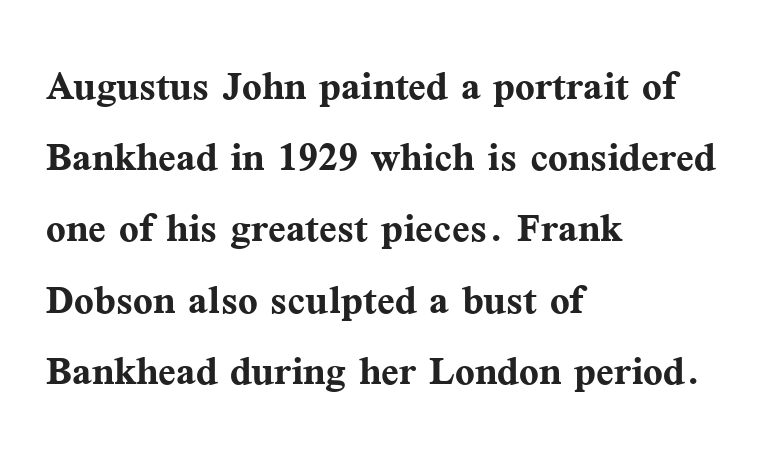
In terms of posture, this sample is upright. Stroke thickness is high; the sample reads as a true bold. You could not count columns in this text — the font is proportionally spaced. The glyphs are unaccompanied by any horizontal stroke below them. Glyph-to-glyph distance matches everyday printed text.
